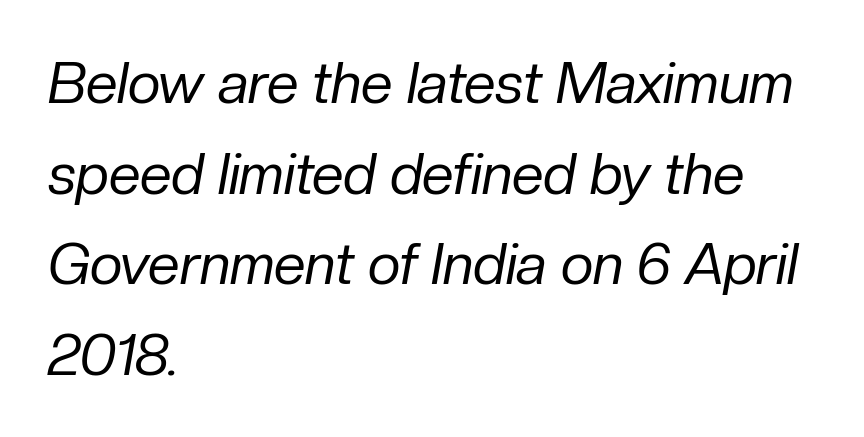
Summary of weight: not heavy and not bold. The block of text has a typical density, with ordinary space between rows. This rendering features lettering with no underline. Which margin do the lines hug? The left one — the right edge is uneven. You could not count columns in this text — the font is proportionally spaced. Designer's note — italics engaged.
